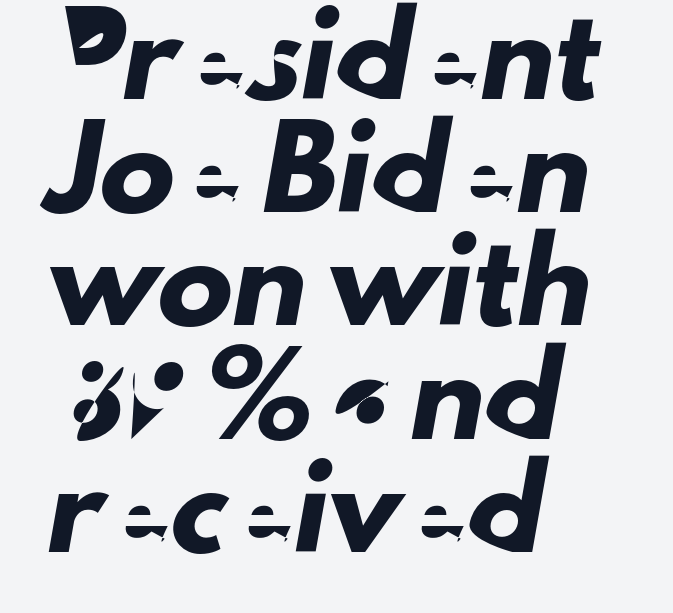
Visually the block forms a straight wall on the left and a jagged coastline on the right. The gap between lines stays unmarked. Line spacing here is normal. Varying glyph widths throughout — classic text-font behaviour. The tracking reads as untouched default to a designer's eye.
